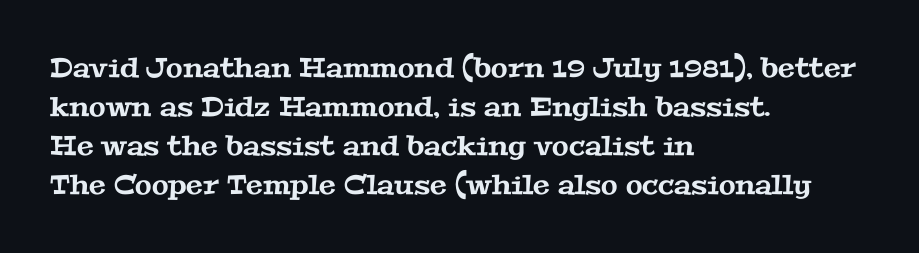
The image shows 27 px text type; set left-aligned, normal line spacing (1.44x), normal letter spacing, not underlined.
